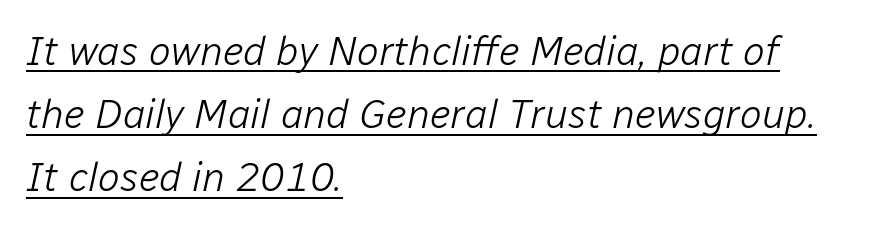
{"italic": "yes", "lean": "right", "slant_degrees": 12, "bold": "no", "weight": "light", "width": "normal", "stroke_contrast": "low", "x_height": "medium", "monospaced": "no", "underline": "yes", "align": "left", "line_spacing": "normal", "line_spacing_ratio": 1.54, "letter_spacing": "normal", "letter_spacing_em": 0.0, "glyph_px": 41}
